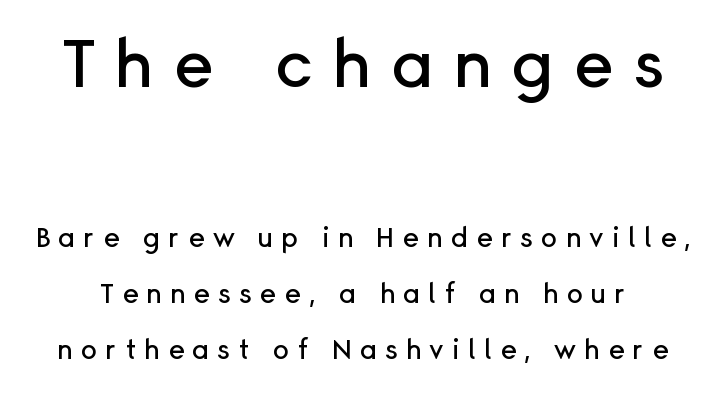
Q: Is the text italic (slanted)? A: No, it is upright.
Q: Is the typeface a serif or a sans-serif typeface? A: Sans-serif.
Q: Is the text underlined? A: No.
Q: Is the spacing between letters normal or unusually wide? A: Unusually wide.
Q: Is the spacing between lines tight, normal or loose? A: Loose.
Q: Which block of text is set in a larger size, the first (top) or the second (bottom)? A: The first (top) one.
Q: Width (condensed, normal, or wide)? A: Normal.
Q: Stroke contrast? A: Low.
Q: x-height? A: Medium.
Q: Monospaced? A: No.
